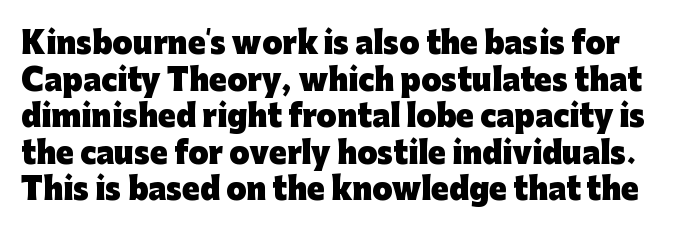
{"serif": "no", "italic": "no", "bold": "yes", "weight": "heavy", "width": "normal", "stroke_contrast": "low", "x_height": "medium", "monospaced": "no", "underline": "no", "line_spacing": "normal", "line_spacing_ratio": 1.26, "letter_spacing": "normal", "letter_spacing_em": 0.0, "glyph_px": 29}
